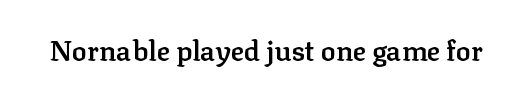
Q: Is the text bold? A: Semi-bold.
Q: Is the text italic (slanted)? A: No, it is upright.
Q: Is the typeface a serif or a sans-serif typeface? A: Serif.
Q: Is the text underlined? A: No.
Q: Is the spacing between letters normal or unusually wide? A: Normal.
Q: Width (condensed, normal, or wide)? A: Normal.
Q: Stroke contrast? A: Low.
Q: x-height? A: Medium.
Q: Monospaced? A: No.
